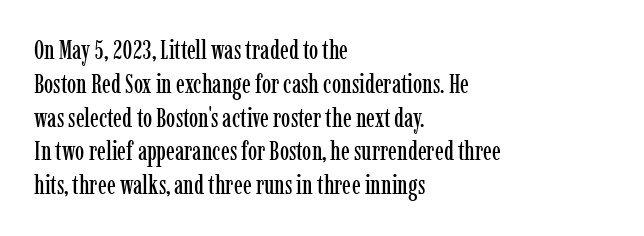
Q: Is the text italic (slanted)? A: No, it is upright.
Q: Is the text underlined? A: No.
Q: How is the paragraph aligned? A: Left-aligned.
Q: Is the spacing between letters normal or unusually wide? A: Normal.
Q: Is the spacing between lines tight, normal or loose? A: Normal.
